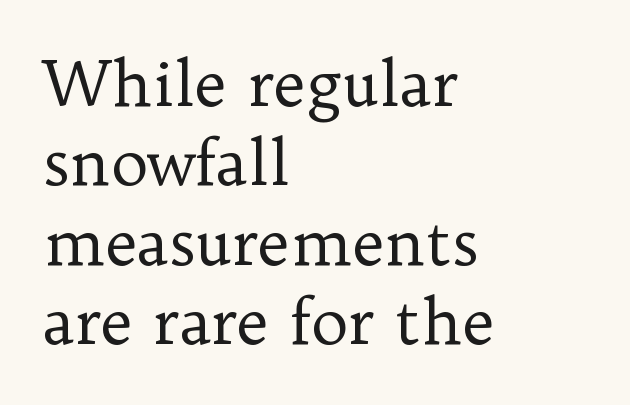
{"serif": "yes", "italic": "no", "bold": "no", "weight": "regular", "width": "normal", "stroke_contrast": "low", "x_height": "medium", "monospaced": "no", "underline": "no", "align": "left", "line_spacing": "normal", "line_spacing_ratio": 1.26, "letter_spacing": "normal", "letter_spacing_em": 0.0, "glyph_px": 63}
